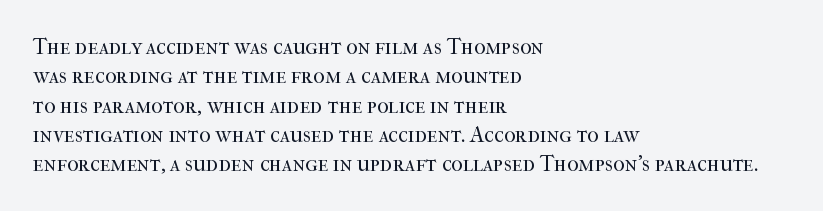
{"italic": "no", "bold": "no", "underline": "no", "align": "left", "line_spacing": "normal", "line_spacing_ratio": 1.33, "letter_spacing": "normal", "letter_spacing_em": 0.0, "glyph_px": 22}
